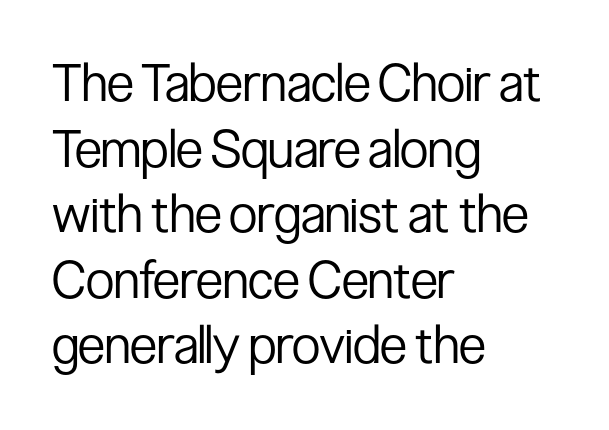
{"serif": "no", "italic": "no", "bold": "no", "weight": "regular", "width": "condensed", "stroke_contrast": "low", "x_height": "medium", "monospaced": "no", "underline": "no", "align": "left", "line_spacing": "normal", "line_spacing_ratio": 1.26, "letter_spacing": "normal", "letter_spacing_em": 0.0, "glyph_px": 52}
